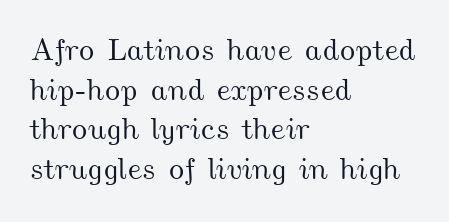
{"width": "wide", "stroke_contrast": "medium", "x_height": "small", "monospaced": "no", "underline": "no", "align": "left", "line_spacing": "normal", "line_spacing_ratio": 1.28, "letter_spacing": "normal", "letter_spacing_em": 0.0, "glyph_px": 31}
